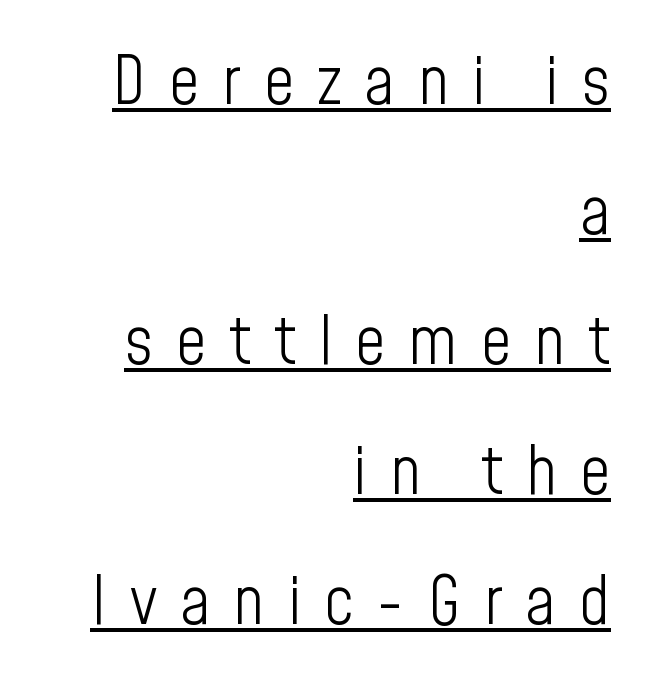
Q: Is the text bold? A: No.
Q: Is the text italic (slanted)? A: No, it is upright.
Q: Is the typeface a serif or a sans-serif typeface? A: Sans-serif.
Q: Is the text underlined? A: Yes.
Q: How is the paragraph aligned? A: Right-aligned.
Q: Is the spacing between letters normal or unusually wide? A: Unusually wide.
Q: Is the spacing between lines tight, normal or loose? A: Loose.
Q: Width (condensed, normal, or wide)? A: Condensed.
Q: Stroke contrast? A: Low.
Q: x-height? A: Medium.
Q: Monospaced? A: No.
